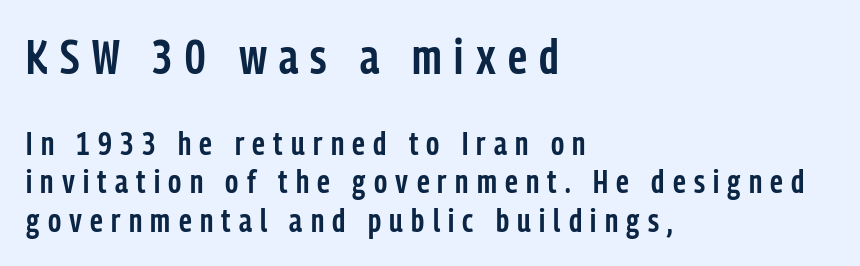
Every letter is mildly thick-stroked: semibold rather than bold. Character widths vary here, with narrow letters taking less room than wide ones. Check the space under the baseline: it is left empty. Type style note: lacks serifs. Does extra space separate the letters? Yes, quite a lot of it. Which of the two is more prominent by size? The first, at the top.
